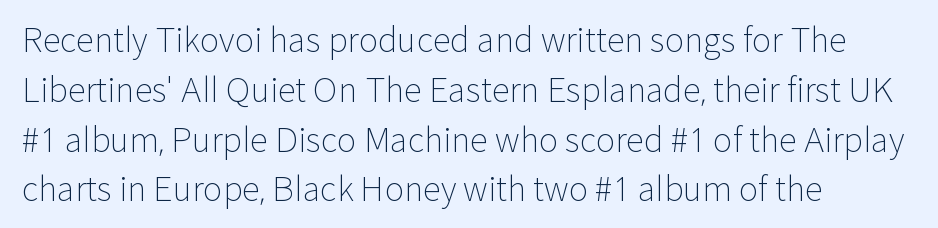
{"serif": "no", "italic": "no", "bold": "no", "weight": "light", "width": "normal", "stroke_contrast": "low", "x_height": "medium", "monospaced": "no", "underline": "no", "align": "left", "line_spacing": "normal", "line_spacing_ratio": 1.51, "letter_spacing": "normal", "letter_spacing_em": 0.0, "glyph_px": 33}
